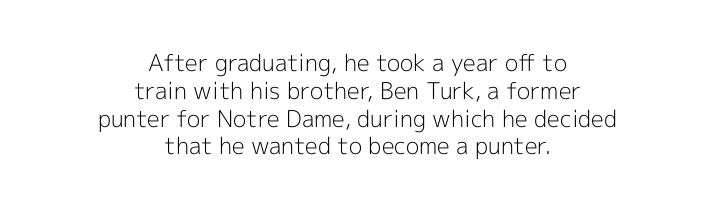
The image shows 23 px text type, upright; set centered, line spacing 1.21x, normal letter spacing, not underlined.
